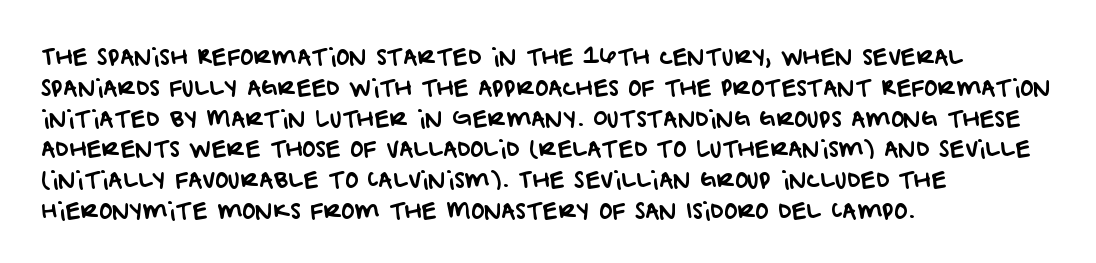
Letters rest on an invisible, unmarked baseline. How would I describe the line gaps? Plain and ordinary. Each word holds together tightly as a unit, with standard inter-letter gaps. These lines stack with their left ends in a neat column.
